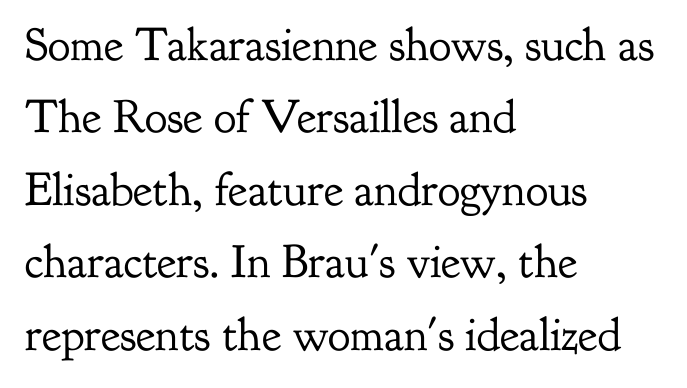
Is this a fixed-width face? No — the glyphs have proportional, varying widths. Quick note: interline space is typical. Line starts are locked; line ends wander. Default kerning and tracking; the words read as compact shapes. Italic: no, the glyphs are upright roman.
